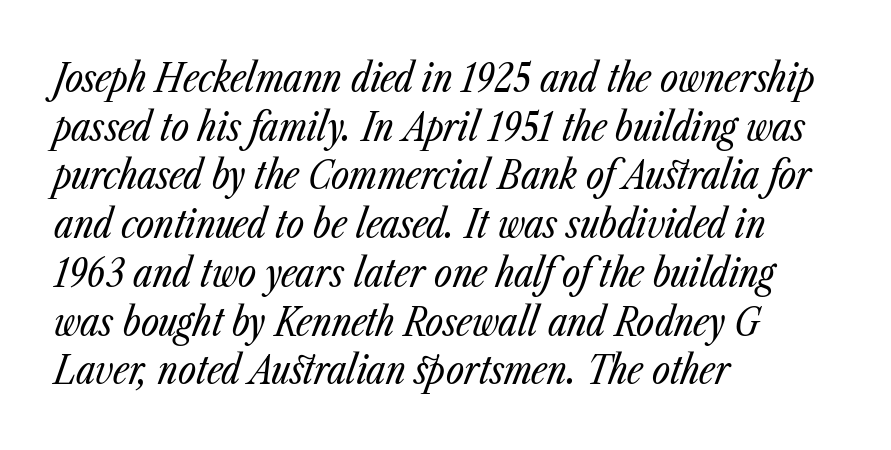
{"italic": "yes", "lean": "right", "slant_degrees": 23, "bold": "no", "weight": "regular", "width": "condensed", "stroke_contrast": "low", "x_height": "medium", "monospaced": "no", "underline": "no", "align": "left", "line_spacing": "normal", "line_spacing_ratio": 1.25, "letter_spacing": "normal", "letter_spacing_em": 0.0, "glyph_px": 39}
